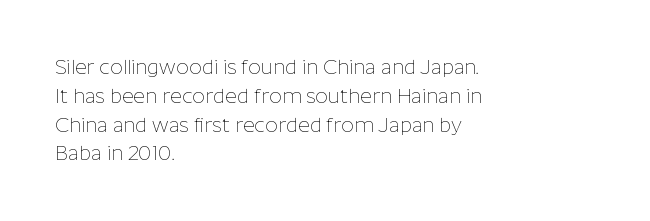
Vertical strokes here are truly vertical. The typesetting does not lean heavy: it is not bold. These lines keep a tight, regular rhythm from letter to letter. Anything drawn beneath the words? Only blank space. The designer left line spacing at the default. Caption: multi-line text, flush left, ragged right.
